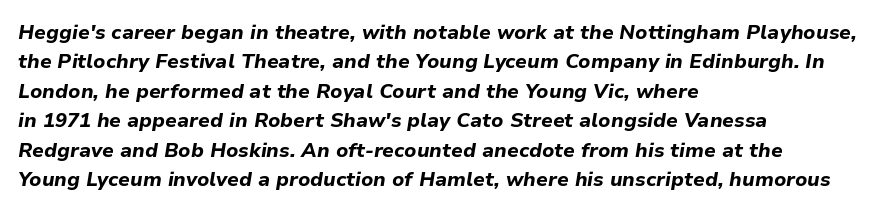
The image shows 20 px bold type, italic (leaning right); set left-aligned, normal line spacing (1.47x), normal letter spacing, not underlined.
